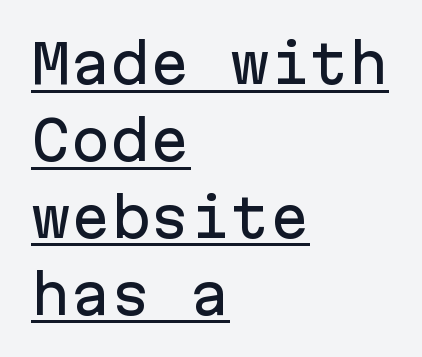
The image shows 53 px sans-serif type, upright, monospaced; set left-aligned, normal line spacing (1.45x), normal letter spacing, underlined; low stroke contrast and a medium x-height.
